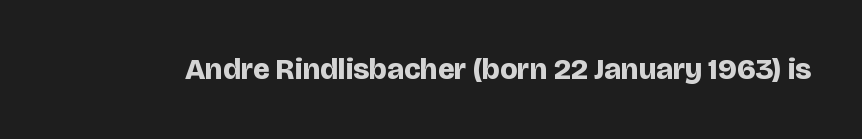
{"serif": "no", "italic": "no", "bold": "yes", "weight": "bold", "width": "normal", "stroke_contrast": "low", "x_height": "large", "monospaced": "no", "underline": "no", "letter_spacing": "normal", "letter_spacing_em": 0.0, "glyph_px": 30}
